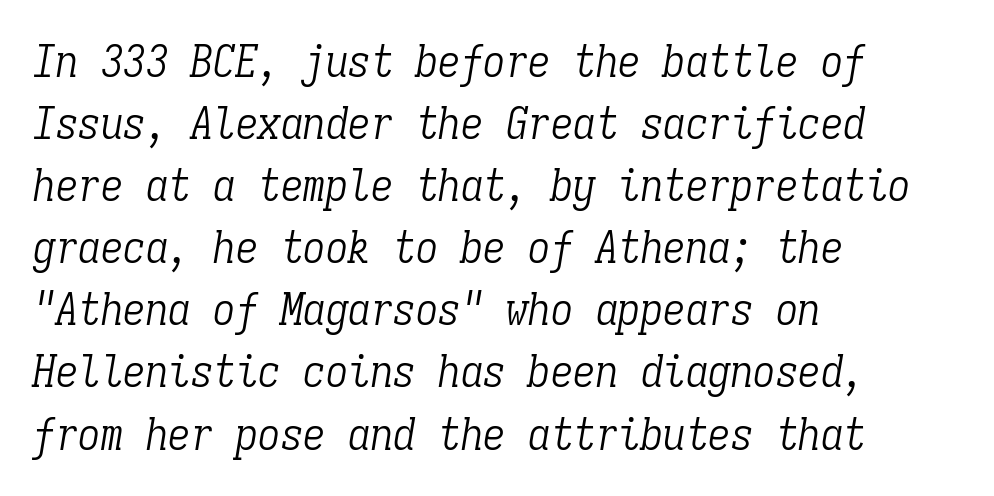
Q: Is the text bold? A: No.
Q: Is the text italic (slanted)? A: Yes, it leans right by about 9 degrees.
Q: Is the typeface a serif or a sans-serif typeface? A: Serif.
Q: Is the text underlined? A: No.
Q: How is the paragraph aligned? A: Left-aligned.
Q: Is the spacing between letters normal or unusually wide? A: Normal.
Q: Is the spacing between lines tight, normal or loose? A: Normal.
Q: Width (condensed, normal, or wide)? A: Condensed.
Q: Stroke contrast? A: Low.
Q: x-height? A: Medium.
Q: Monospaced? A: Yes.
